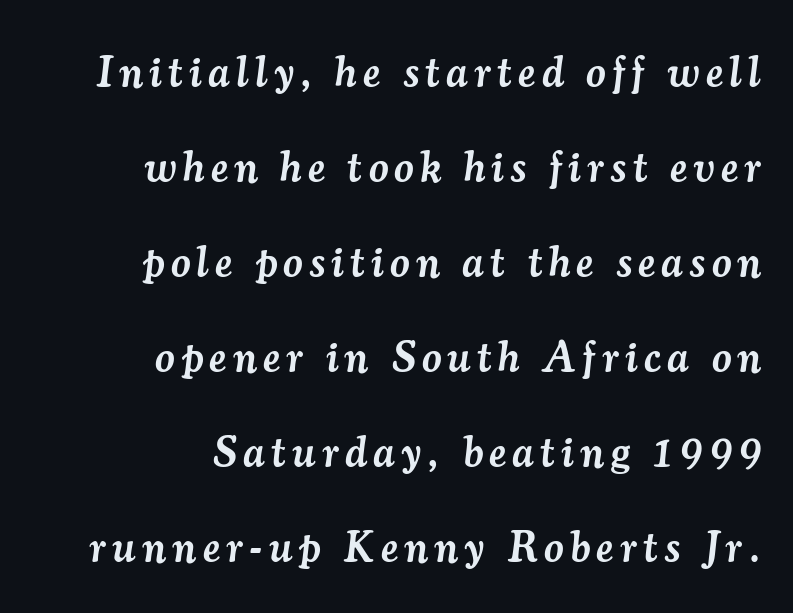
Q: Is the text bold? A: Semi-bold.
Q: Is the text italic (slanted)? A: Yes, it leans right by about 7 degrees.
Q: Is the typeface a serif or a sans-serif typeface? A: Serif.
Q: Is the text underlined? A: No.
Q: How is the paragraph aligned? A: Right-aligned.
Q: Is the spacing between lines tight, normal or loose? A: Loose.
Q: Width (condensed, normal, or wide)? A: Normal.
Q: Stroke contrast? A: Medium.
Q: x-height? A: Small.
Q: Monospaced? A: No.
